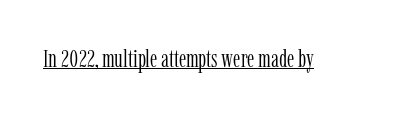
The image shows 25 px text type, upright; set normal letter spacing, underlined.
